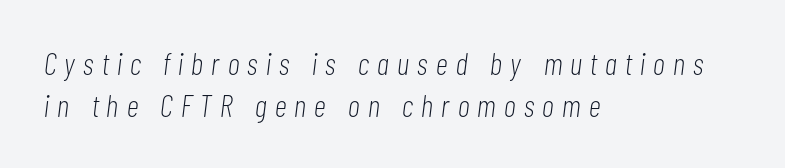
{"italic": "yes", "lean": "right", "slant_degrees": 7, "bold": "no", "weight": "light", "width": "condensed", "stroke_contrast": "low", "x_height": "medium", "monospaced": "no", "underline": "no", "align": "left", "line_spacing": "normal", "line_spacing_ratio": 1.35, "letter_spacing": "wide", "letter_spacing_em": 0.27, "glyph_px": 31}
